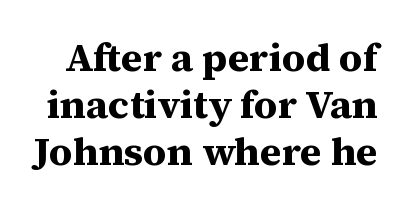
The image shows 40 px bold serif type, upright; set line spacing 1.17x, normal letter spacing, not underlined; medium stroke contrast and a medium x-height.
